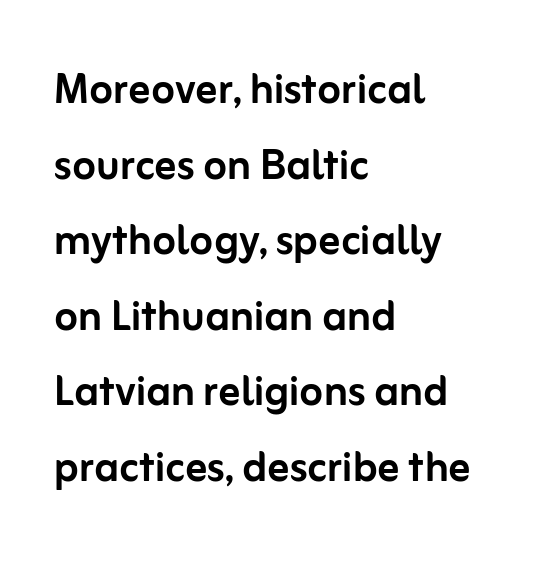
{"serif": "no", "italic": "no", "width": "normal", "stroke_contrast": "low", "x_height": "medium", "monospaced": "no", "underline": "no", "align": "left", "line_spacing": "normal", "line_spacing_ratio": 1.4, "letter_spacing": "normal", "letter_spacing_em": 0.0, "glyph_px": 54}
